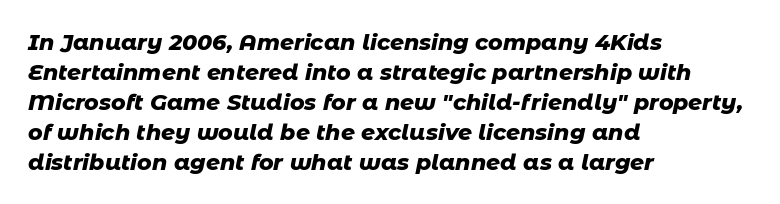
Italic: yes, the glyphs are oblique. Is the letter spacing exaggerated? No — it looks like the ordinary default. The string is rendered with underlining switched off. Reading down the block, your eye returns to a fixed left position each line. The passage shown is emphatically bold.
